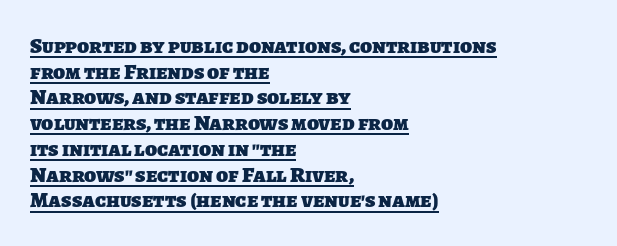
The image shows 22 px bold type; set left-aligned, line spacing 1.17x, normal letter spacing, underlined.
